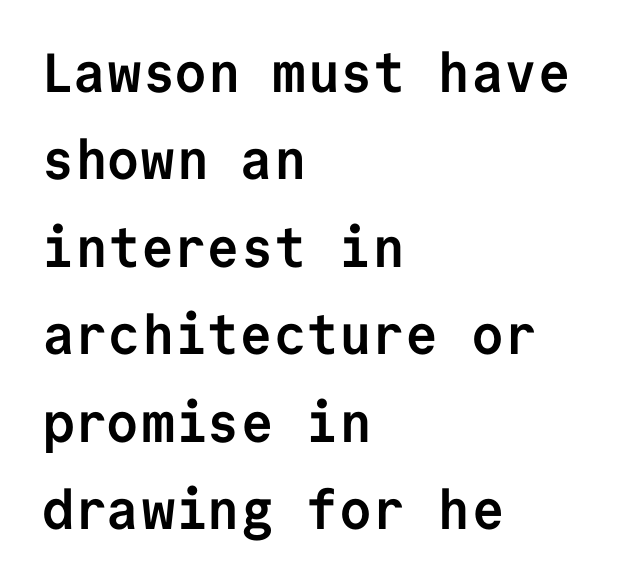
Q: Is the text bold? A: Yes.
Q: Is the text italic (slanted)? A: No, it is upright.
Q: Is the typeface a serif or a sans-serif typeface? A: Sans-serif.
Q: Is the text underlined? A: No.
Q: How is the paragraph aligned? A: Left-aligned.
Q: Is the spacing between letters normal or unusually wide? A: Normal.
Q: Is the spacing between lines tight, normal or loose? A: Normal.
Q: Width (condensed, normal, or wide)? A: Normal.
Q: Stroke contrast? A: Low.
Q: x-height? A: Medium.
Q: Monospaced? A: Yes.
